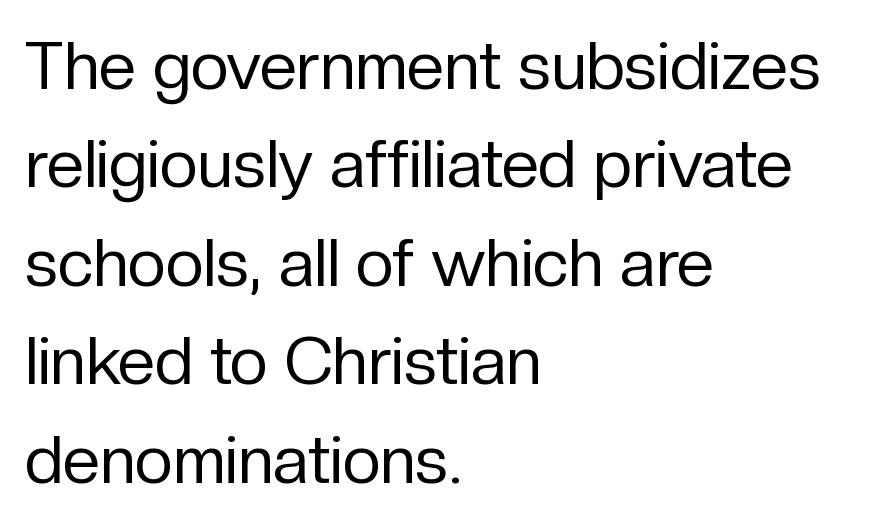
The image shows 67 px regular-weight sans-serif type, upright; set left-aligned, normal line spacing (1.47x), normal letter spacing, not underlined; low stroke contrast and a medium x-height.
